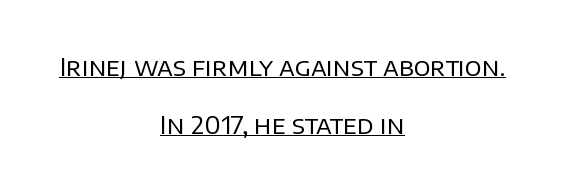
The image shows 25 px text type, upright; set centered, loose line spacing (2.32x), normal letter spacing, underlined.
